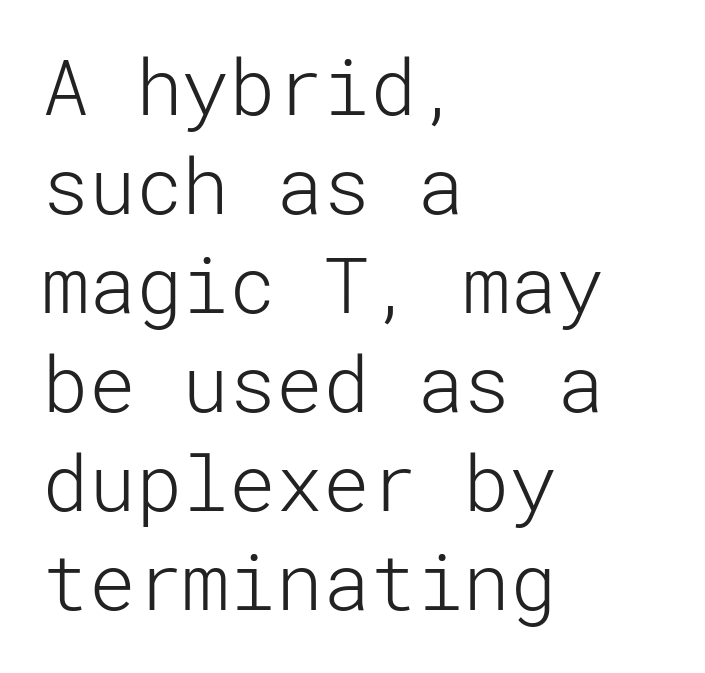
Q: Is the text bold? A: No.
Q: Is the text italic (slanted)? A: No, it is upright.
Q: Is the typeface a serif or a sans-serif typeface? A: Sans-serif.
Q: Is the text underlined? A: No.
Q: How is the paragraph aligned? A: Left-aligned.
Q: Is the spacing between letters normal or unusually wide? A: Normal.
Q: Is the spacing between lines tight, normal or loose? A: Normal.
Q: Width (condensed, normal, or wide)? A: Normal.
Q: Stroke contrast? A: Low.
Q: x-height? A: Medium.
